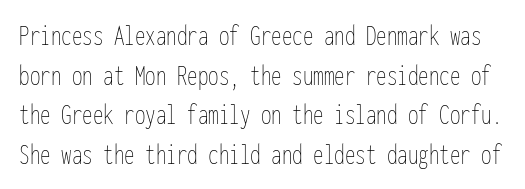
The image shows 30 px thin, condensed type, upright, monospaced; set normal line spacing (1.32x), normal letter spacing, not underlined; low stroke contrast and a medium x-height.
